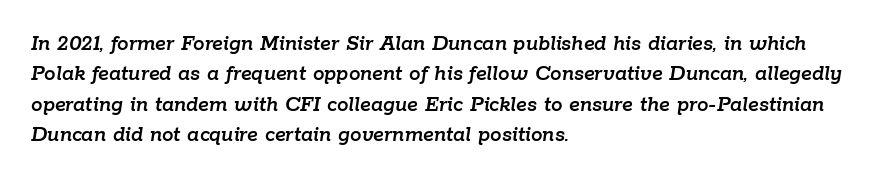
What stands out about the letter spacing? Nothing — it is the standard amount. Does the leading feel generous? No, just average. The glyphs are unaccompanied by any horizontal stroke below them. Reading down the block, your eye returns to a fixed left position each line.
